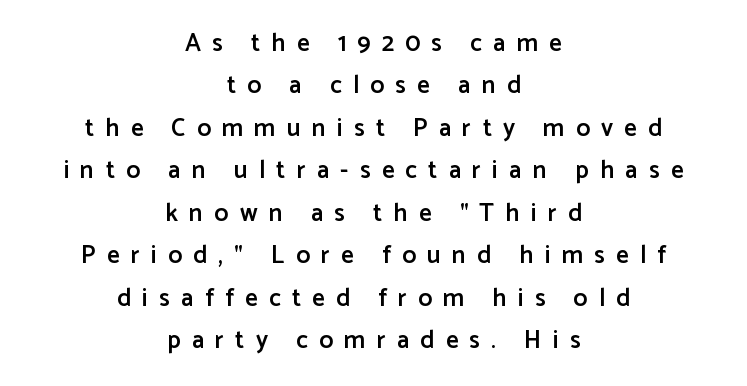
{"italic": "no", "bold": "semi", "underline": "no", "align": "center", "line_spacing": "normal", "line_spacing_ratio": 1.7, "letter_spacing": "wide", "letter_spacing_em": 0.45, "glyph_px": 25}
